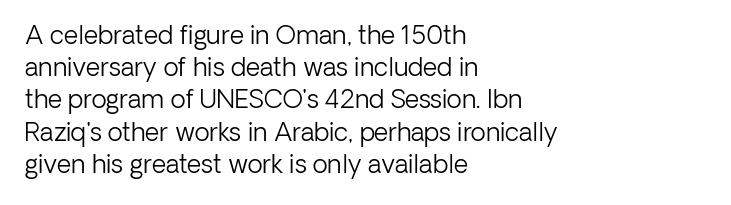
These lines keep a tight, regular rhythm from letter to letter. This sample is left-justified, so line endings fall wherever the words run out. The space between consecutive lines is moderate. Do the letters lean? They stand straight. The passage shown is not underscored anywhere. Stems and bowls with no extra thickness — not bold.
